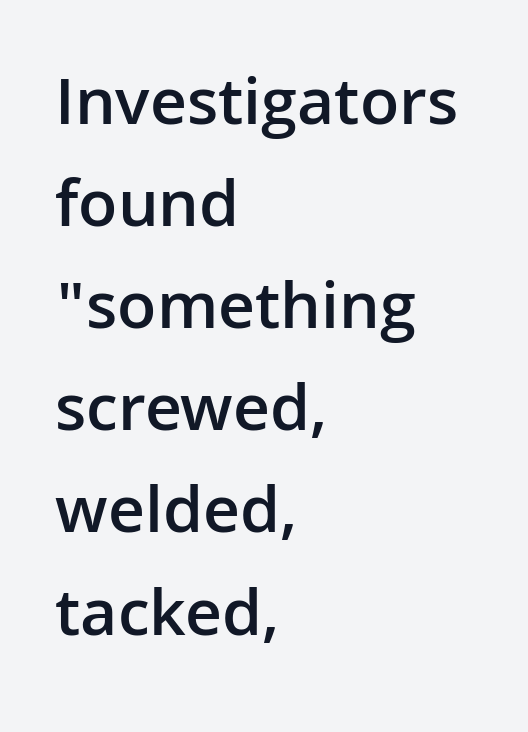
{"serif": "no", "italic": "no", "bold": "semi", "weight": "semibold", "width": "normal", "stroke_contrast": "low", "x_height": "medium", "monospaced": "no", "underline": "no", "align": "left", "line_spacing": "normal", "line_spacing_ratio": 1.48, "letter_spacing": "normal", "letter_spacing_em": 0.0, "glyph_px": 69}
